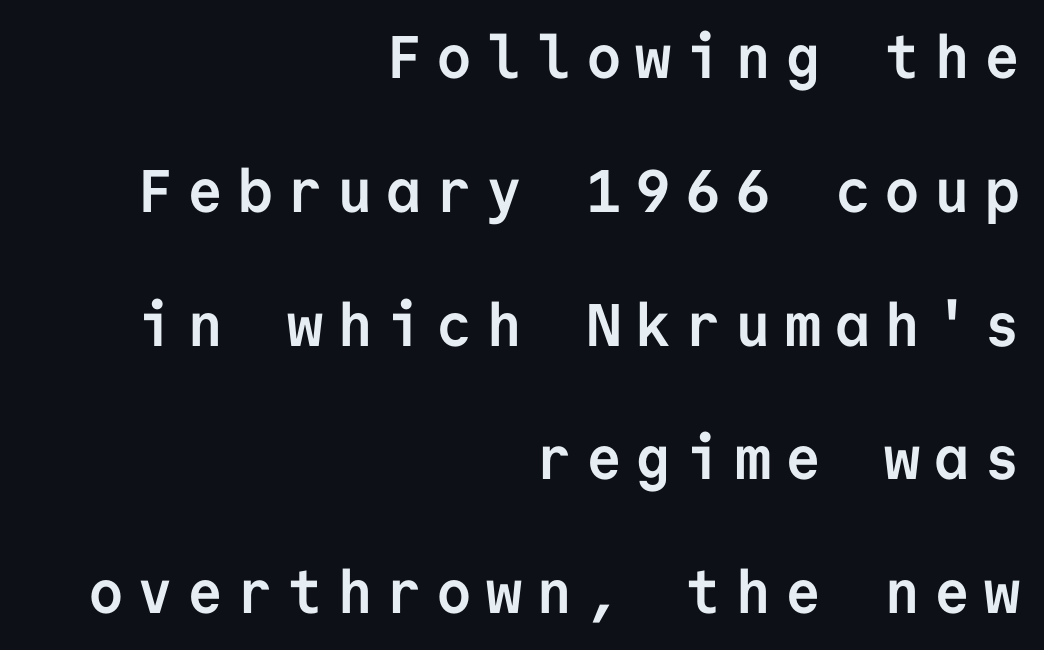
The image shows 60 px semibold sans-serif type, upright, monospaced; set right-aligned, loose line spacing (2.23x), unusually wide letter spacing (+0.23 em), not underlined; low stroke contrast and a medium x-height.
